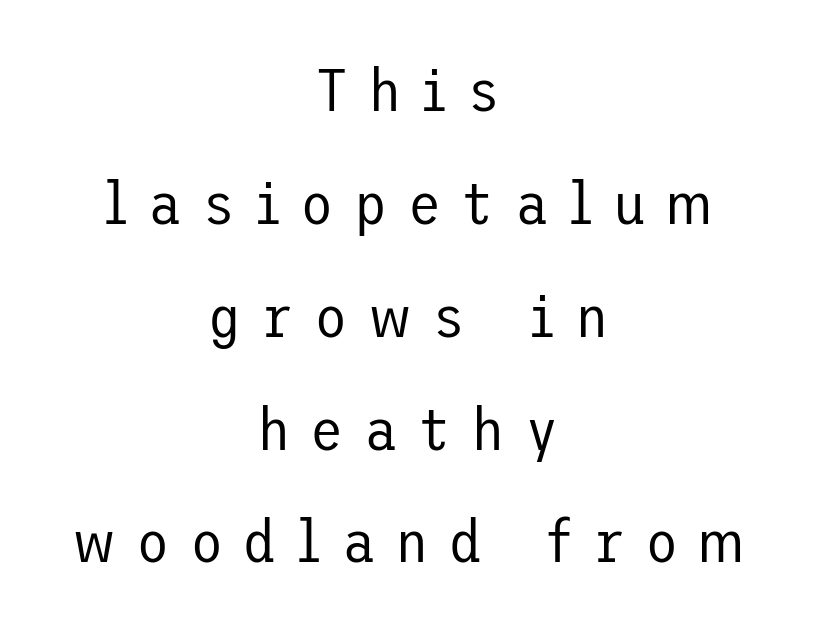
{"serif": "no", "italic": "no", "bold": "no", "weight": "regular", "width": "normal", "stroke_contrast": "low", "x_height": "medium", "underline": "no", "align": "center", "line_spacing_ratio": 1.85, "letter_spacing": "wide", "letter_spacing_em": 0.33, "glyph_px": 61}
